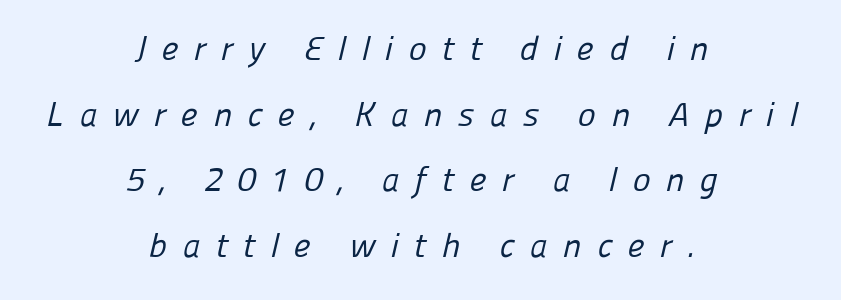
Q: Is the text bold? A: No.
Q: Is the typeface a serif or a sans-serif typeface? A: Sans-serif.
Q: Is the text underlined? A: No.
Q: How is the paragraph aligned? A: Centered.
Q: Is the spacing between letters normal or unusually wide? A: Unusually wide.
Q: Is the spacing between lines tight, normal or loose? A: Loose.
Q: Width (condensed, normal, or wide)? A: Normal.
Q: Stroke contrast? A: Low.
Q: x-height? A: Medium.
Q: Monospaced? A: No.
